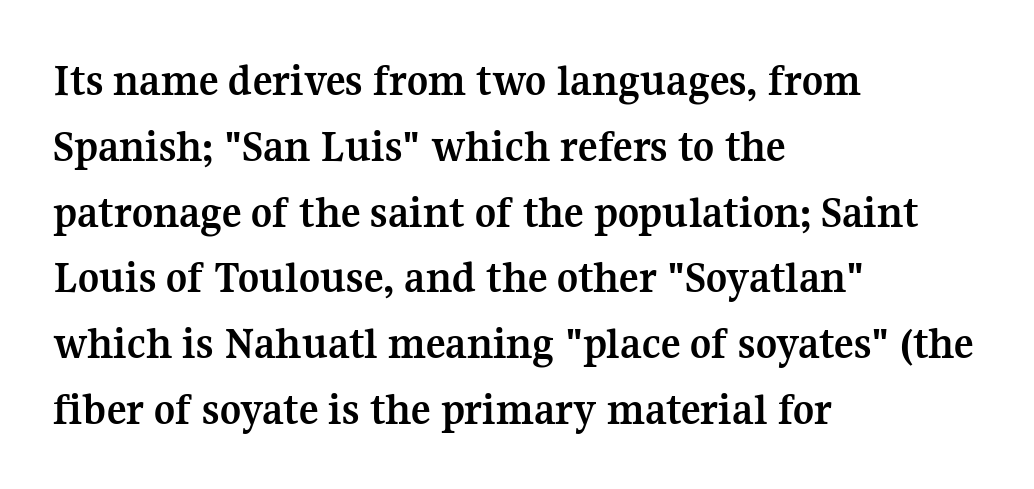
The image shows 46 px semibold serif type, upright; set left-aligned, normal line spacing (1.43x), normal letter spacing, not underlined; medium stroke contrast and a medium x-height.
